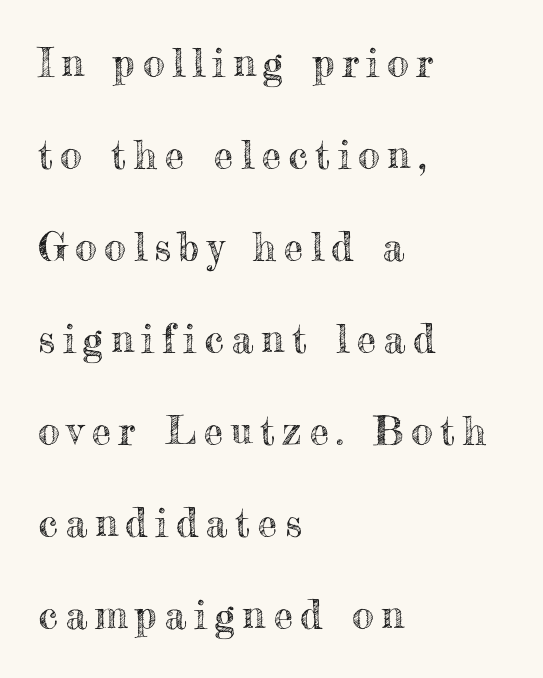
Baseline-to-baseline distance is far greater than the letter height. These lines stack with their left ends in a neat column. Beneath every word, the page is bare. Think of a printed novel: that variable character pitch is what you see here. How are the letters spaced? Widely, with obvious added tracking. The letters stand upright; this is a roman face.
